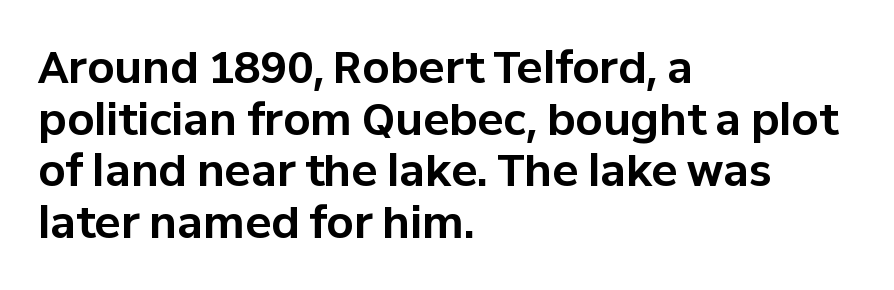
The designer went with a sans here, leaving each stem footless. Each word holds together tightly as a unit, with standard inter-letter gaps. These lines carry a lot of weight — the face is fully bold. The specimen omits any rule beneath the text block's lines.
